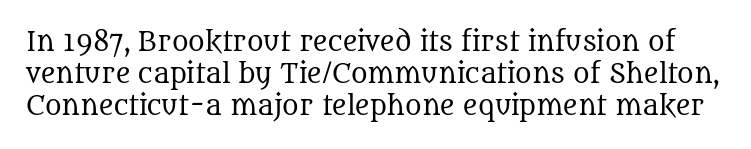
Q: Is the text bold? A: No.
Q: Is the text italic (slanted)? A: No, it is upright.
Q: Is the text underlined? A: No.
Q: Is the spacing between letters normal or unusually wide? A: Normal.
Q: Is the spacing between lines tight, normal or loose? A: Normal.
